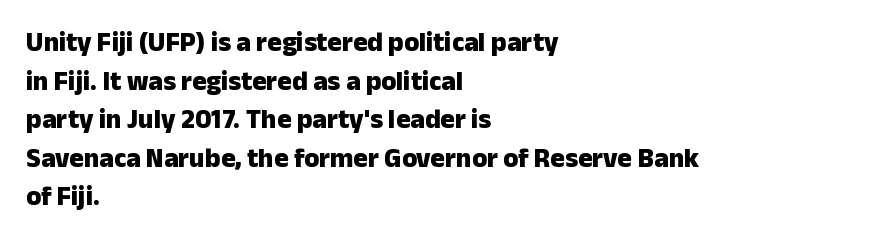
Q: Is the text bold? A: Yes.
Q: Is the text italic (slanted)? A: No, it is upright.
Q: Is the text underlined? A: No.
Q: How is the paragraph aligned? A: Left-aligned.
Q: Is the spacing between letters normal or unusually wide? A: Normal.
Q: Is the spacing between lines tight, normal or loose? A: Normal.
